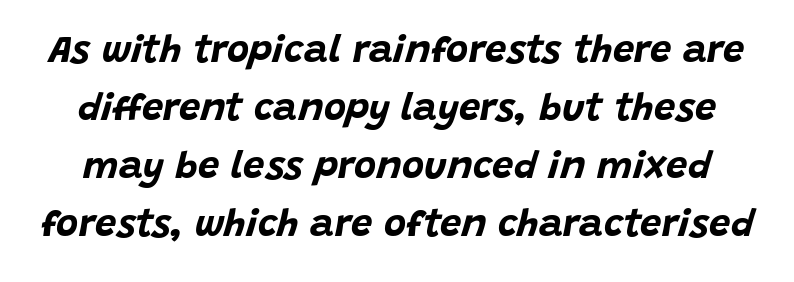
The image shows 38 px bold type, italic (leaning right); set normal line spacing (1.53x), normal letter spacing, not underlined; low stroke contrast and a large x-height.
